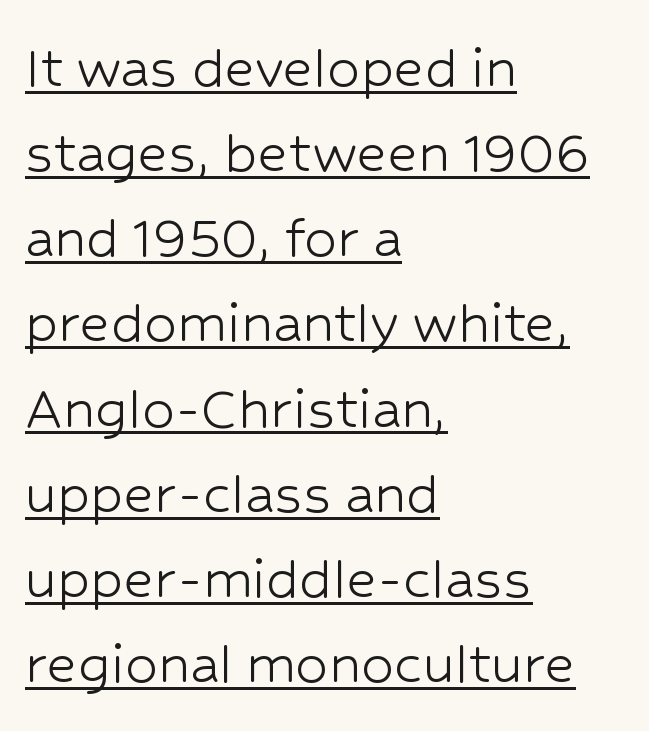
Italic? Not at all — the glyphs are vertical. Looks like regular typesetting: each glyph gets only the width it needs. Heaviness? Minimal to ordinary, like unemphasized prose. Tracking here is standard; glyphs follow each other at the usual distance. Caption: lettering with a line underneath.
